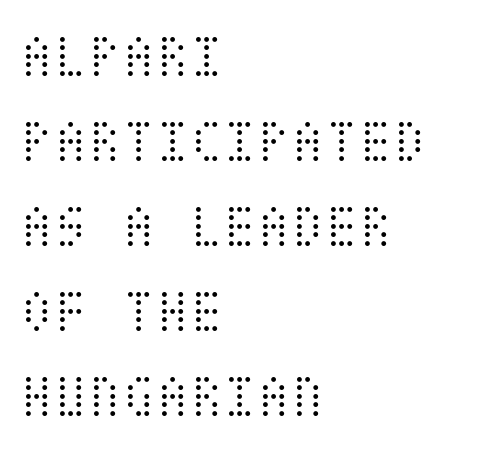
{"italic": "no", "bold": "no", "weight": "light", "width": "condensed", "stroke_contrast": "medium", "x_height": "large", "underline": "no", "align": "left", "line_spacing": "normal", "line_spacing_ratio": 1.37, "letter_spacing": "normal", "letter_spacing_em": 0.0, "glyph_px": 62}
